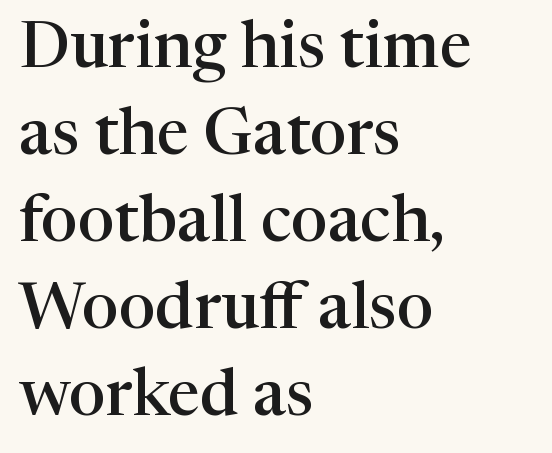
{"serif": "yes", "italic": "no", "bold": "semi", "weight": "semibold", "width": "normal", "stroke_contrast": "high", "x_height": "medium", "monospaced": "no", "underline": "no", "align": "left", "line_spacing": "normal", "line_spacing_ratio": 1.34, "letter_spacing": "normal", "letter_spacing_em": 0.0, "glyph_px": 65}
